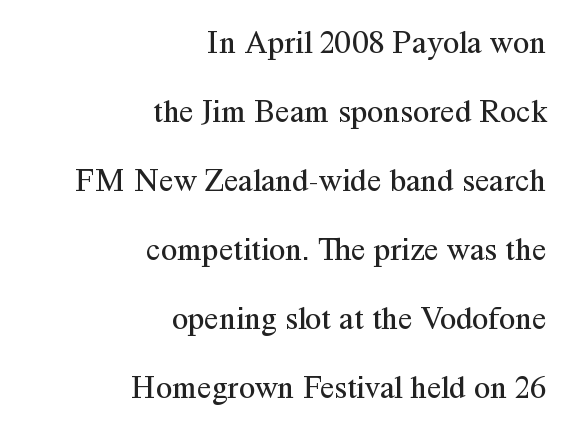
{"serif": "yes", "italic": "no", "bold": "no", "weight": "regular", "width": "normal", "stroke_contrast": "medium", "x_height": "medium", "monospaced": "no", "underline": "no", "align": "right", "line_spacing": "loose", "line_spacing_ratio": 2.09, "letter_spacing": "normal", "letter_spacing_em": 0.0, "glyph_px": 33}
